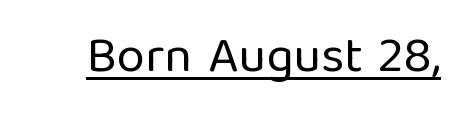
The image shows 51 px regular-weight sans-serif type, upright; set normal letter spacing, underlined; low stroke contrast and a medium x-height.
